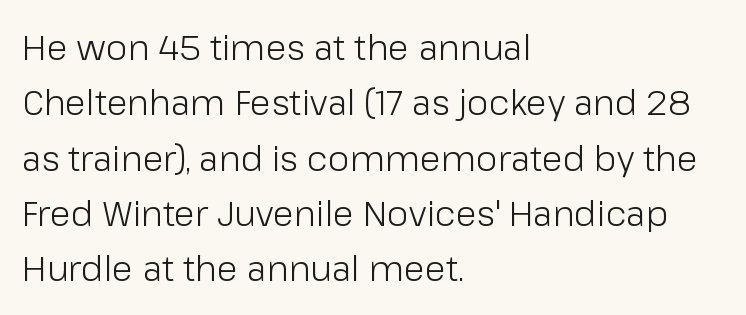
Q: Is the text bold? A: No.
Q: Is the text italic (slanted)? A: No, it is upright.
Q: Is the typeface a serif or a sans-serif typeface? A: Sans-serif.
Q: Is the text underlined? A: No.
Q: How is the paragraph aligned? A: Left-aligned.
Q: Is the spacing between letters normal or unusually wide? A: Normal.
Q: Is the spacing between lines tight, normal or loose? A: Normal.
Q: Width (condensed, normal, or wide)? A: Normal.
Q: Stroke contrast? A: Low.
Q: x-height? A: Medium.
Q: Monospaced? A: No.
